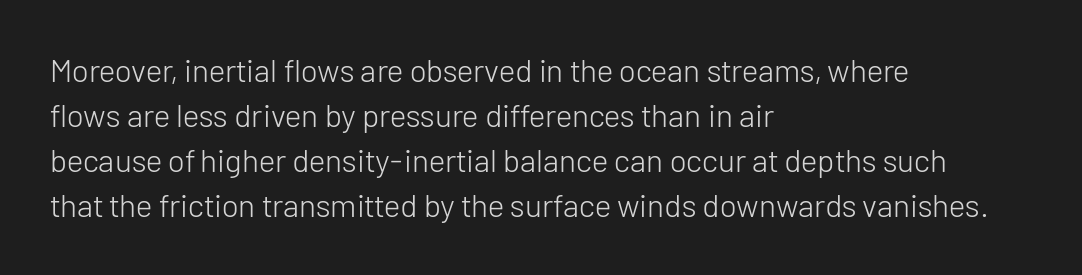
{"serif": "no", "italic": "no", "bold": "no", "weight": "light", "width": "normal", "stroke_contrast": "low", "x_height": "medium", "monospaced": "no", "underline": "no", "align": "left", "line_spacing": "normal", "line_spacing_ratio": 1.41, "letter_spacing": "normal", "letter_spacing_em": 0.0, "glyph_px": 32}
